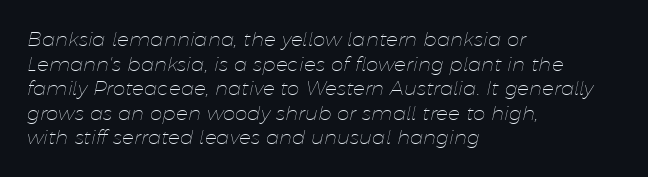
A clean baseline with only descenders dipping below it. The rendering keeps characters at their native spacing. Every character sits at an angle, as italics do. The typesetting does not lean heavy: it is not bold.
